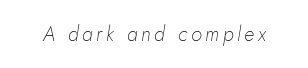
The image shows 20 px text type, italic (leaning right); set not underlined.
